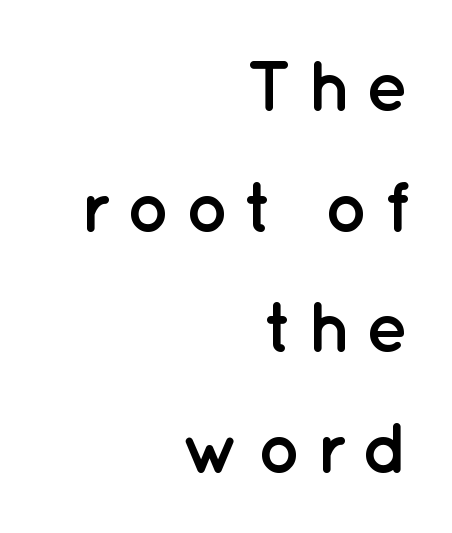
{"serif": "no", "italic": "no", "bold": "yes", "weight": "semibold", "width": "normal", "stroke_contrast": "low", "x_height": "medium", "monospaced": "no", "underline": "no", "align": "right", "line_spacing": "normal", "line_spacing_ratio": 1.7, "letter_spacing": "wide", "letter_spacing_em": 0.21, "glyph_px": 71}
